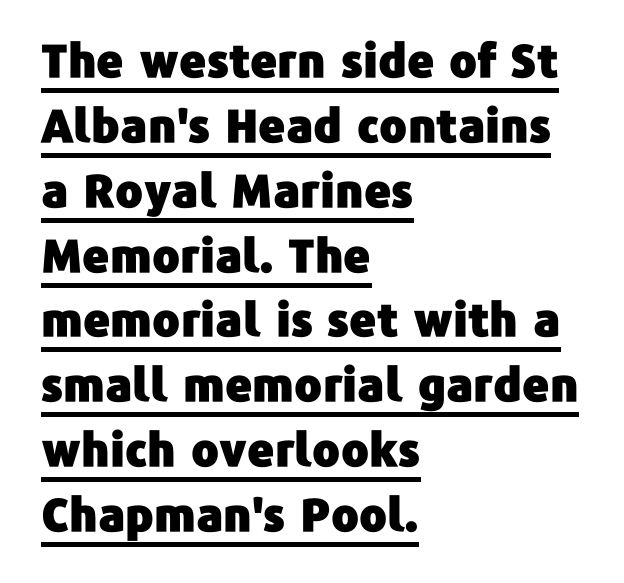
Q: Is the text italic (slanted)? A: No, it is upright.
Q: Is the typeface a serif or a sans-serif typeface? A: Sans-serif.
Q: Is the text underlined? A: Yes.
Q: How is the paragraph aligned? A: Left-aligned.
Q: Is the spacing between letters normal or unusually wide? A: Normal.
Q: Is the spacing between lines tight, normal or loose? A: Normal.
Q: Width (condensed, normal, or wide)? A: Normal.
Q: Stroke contrast? A: Low.
Q: x-height? A: Medium.
Q: Monospaced? A: No.
